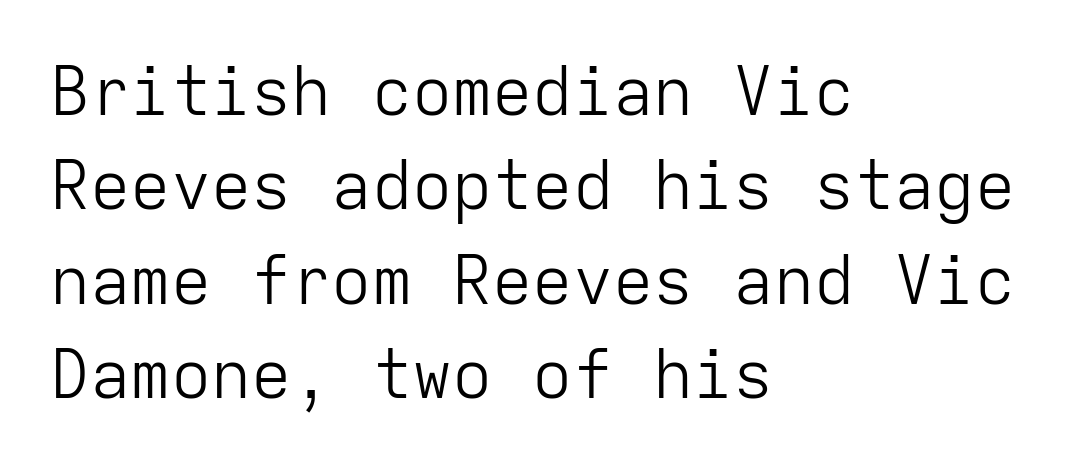
Q: Is the text bold? A: No.
Q: Is the text italic (slanted)? A: No, it is upright.
Q: Is the typeface a serif or a sans-serif typeface? A: Sans-serif.
Q: Is the text underlined? A: No.
Q: How is the paragraph aligned? A: Left-aligned.
Q: Is the spacing between letters normal or unusually wide? A: Normal.
Q: Is the spacing between lines tight, normal or loose? A: Normal.
Q: Width (condensed, normal, or wide)? A: Normal.
Q: Stroke contrast? A: Low.
Q: x-height? A: Medium.
Q: Monospaced? A: Yes.
